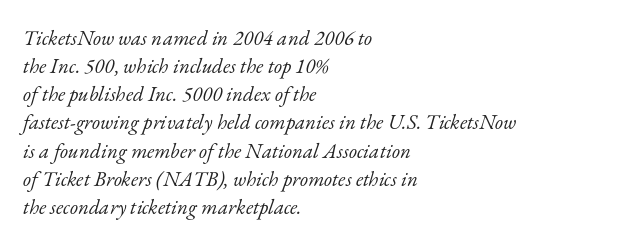
There is no visible air inserted between adjacent glyphs. It's the slanting kind of type. If you drew a ruler down the left edge, every line would touch it. The weight would be labelled regular, book, light, or lighter still. The lines sit at an ordinary, default distance from one another.
